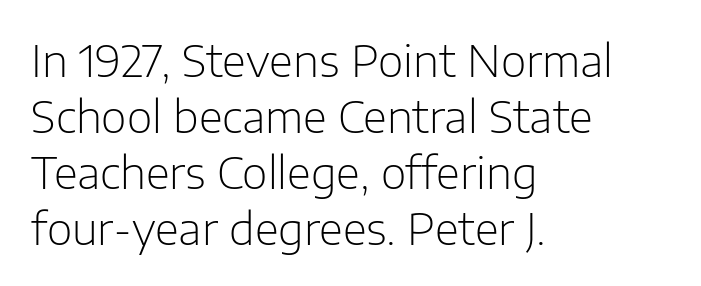
{"serif": "no", "italic": "no", "bold": "no", "weight": "light", "width": "normal", "stroke_contrast": "low", "x_height": "medium", "monospaced": "no", "underline": "no", "align": "left", "line_spacing": "normal", "line_spacing_ratio": 1.27, "letter_spacing": "normal", "letter_spacing_em": 0.0, "glyph_px": 44}
